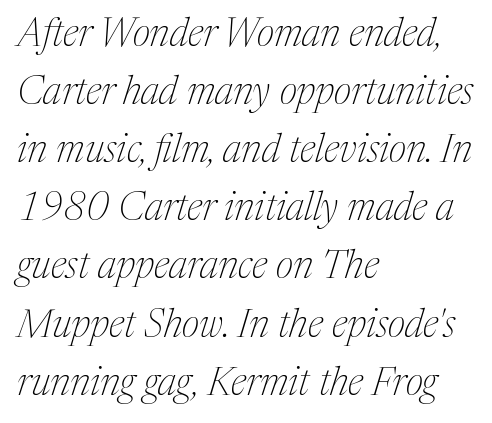
The image shows 39 px thin serif type, italic (leaning right); set left-aligned, normal line spacing (1.49x), normal letter spacing, not underlined; medium stroke contrast and a medium x-height.
